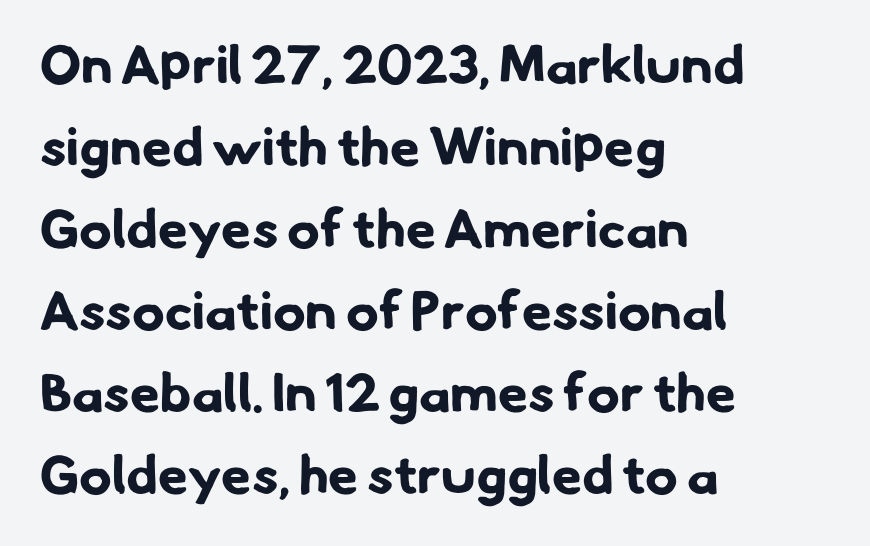
Spacing verdict: proportional, widths tailored to each character. I'd call this a sans setting — the letters go barefoot. This sample is left-justified, so line endings fall wherever the words run out. The letters are bold, with thick, heavy strokes.
